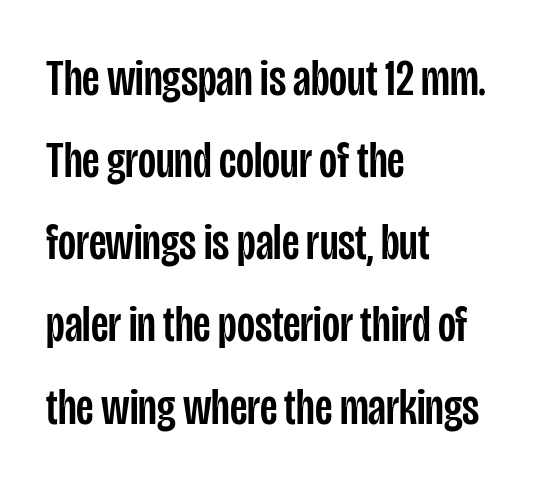
Alignment: flush left. Nobody drew a line under any word here. The letters carry no serifs — their stems end cleanly without finishing strokes. This sample has the flowing, uneven cadence of proportional lettering. One glance says typical: line gaps are just what's usual. Caption: standard tracking, unaltered.
